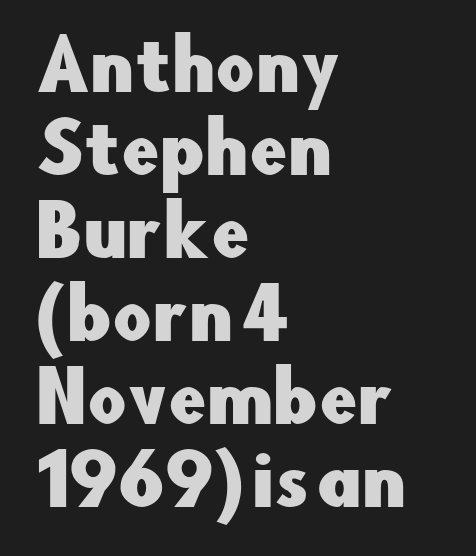
{"serif": "no", "italic": "no", "width": "normal", "stroke_contrast": "low", "x_height": "small", "monospaced": "no", "underline": "no", "align": "left", "line_spacing_ratio": 1.22, "letter_spacing": "normal", "letter_spacing_em": 0.0, "glyph_px": 68}
